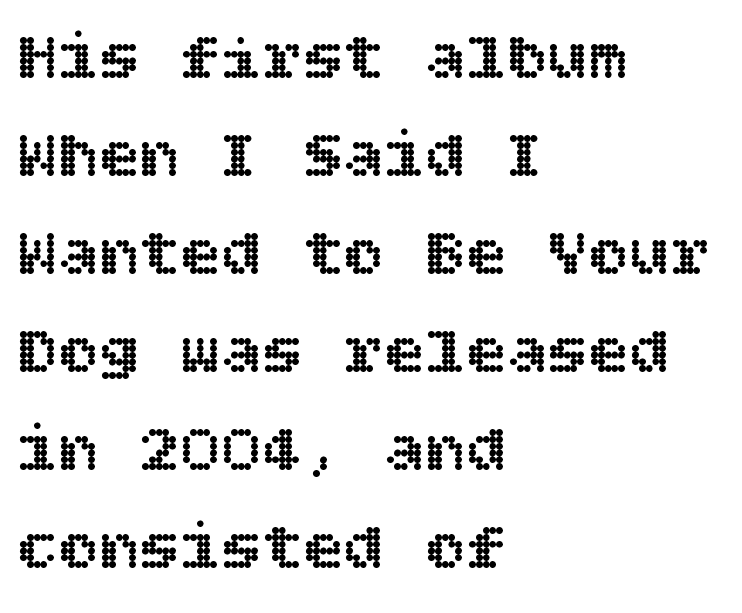
Q: Is the text italic (slanted)? A: No, it is upright.
Q: Is the text underlined? A: No.
Q: How is the paragraph aligned? A: Left-aligned.
Q: Is the spacing between letters normal or unusually wide? A: Normal.
Q: Is the spacing between lines tight, normal or loose? A: Normal.
Q: Width (condensed, normal, or wide)? A: Normal.
Q: x-height? A: Large.
